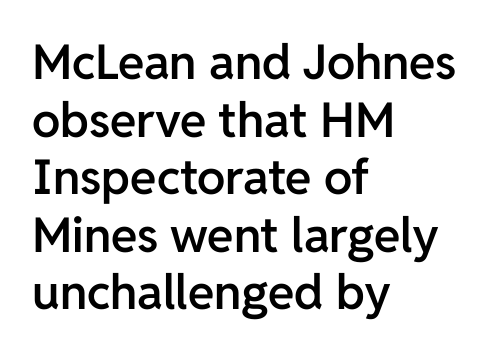
{"serif": "no", "italic": "no", "bold": "semi", "weight": "semibold", "width": "normal", "stroke_contrast": "low", "x_height": "medium", "monospaced": "no", "underline": "no", "align": "left", "line_spacing_ratio": 1.2, "letter_spacing": "normal", "letter_spacing_em": 0.0, "glyph_px": 48}
